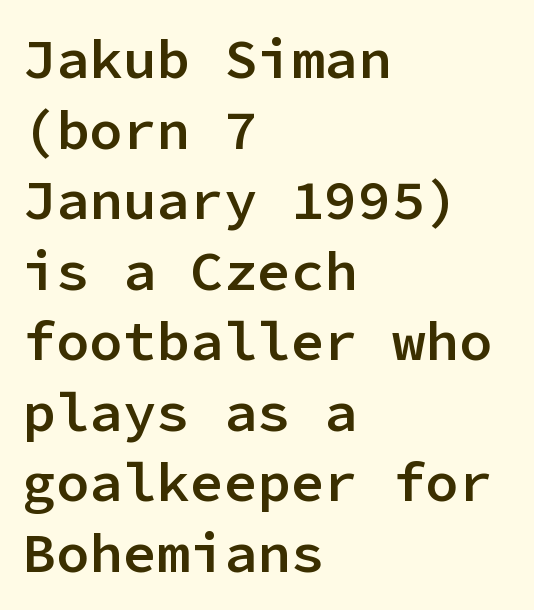
Descender tails drop into unmarked territory. This rendering employs a face without finishing strokes, i.e., a sans-serif. Line spacing here is normal. The glyphs have the mass of a demibold cut, below bold.
